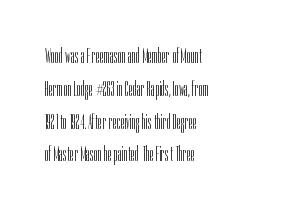
The image shows 21 px text type, upright; set left-aligned, normal line spacing (1.56x), normal letter spacing, not underlined.
